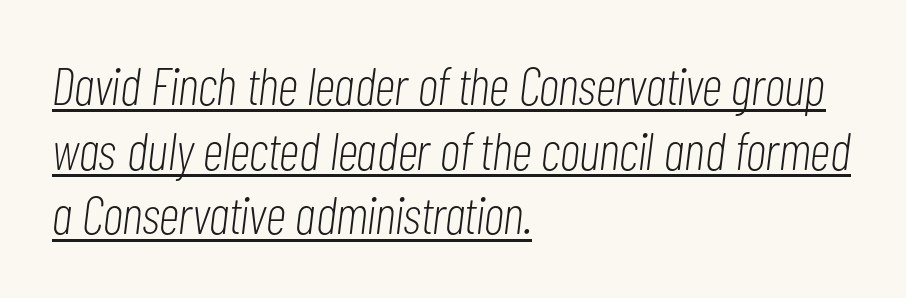
{"italic": "yes", "lean": "right", "slant_degrees": 7, "bold": "no", "weight": "light", "width": "condensed", "stroke_contrast": "low", "x_height": "medium", "monospaced": "no", "underline": "yes", "align": "left", "line_spacing_ratio": 1.22, "letter_spacing": "normal", "letter_spacing_em": 0.0, "glyph_px": 53}
